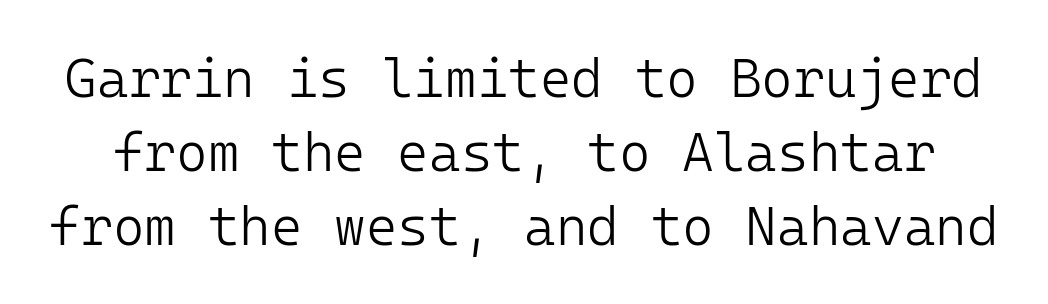
This block has exactly the height ordinary leading produces. These lines are rendered in a fixed-pitch font. Is this a heavy cut? Hardly; it is regular or lighter. The font family rendered here belongs to the sans-serif group. The specimen omits any rule beneath the text block's lines.
